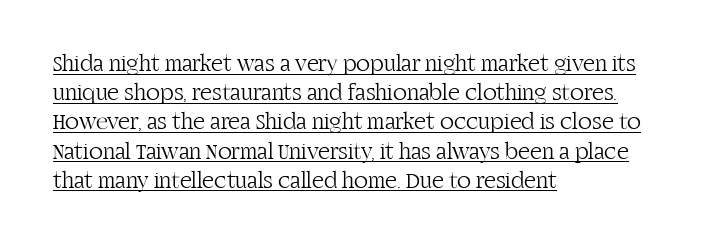
Stroke thickness stays within the range of a standard reading face or lighter. In terms of letterspacing, this is plain default setting. Italic: no, the glyphs are upright roman. Successive baselines arrive at the customary interval. The paragraph shown leans on its left margin.
